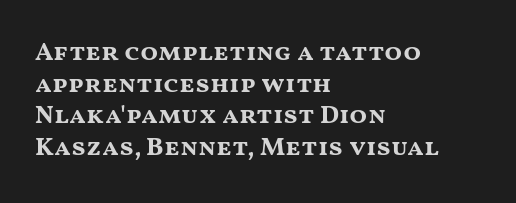
Q: Is the text bold? A: Yes.
Q: Is the text italic (slanted)? A: No, it is upright.
Q: Is the text underlined? A: No.
Q: How is the paragraph aligned? A: Left-aligned.
Q: Is the spacing between letters normal or unusually wide? A: Normal.
